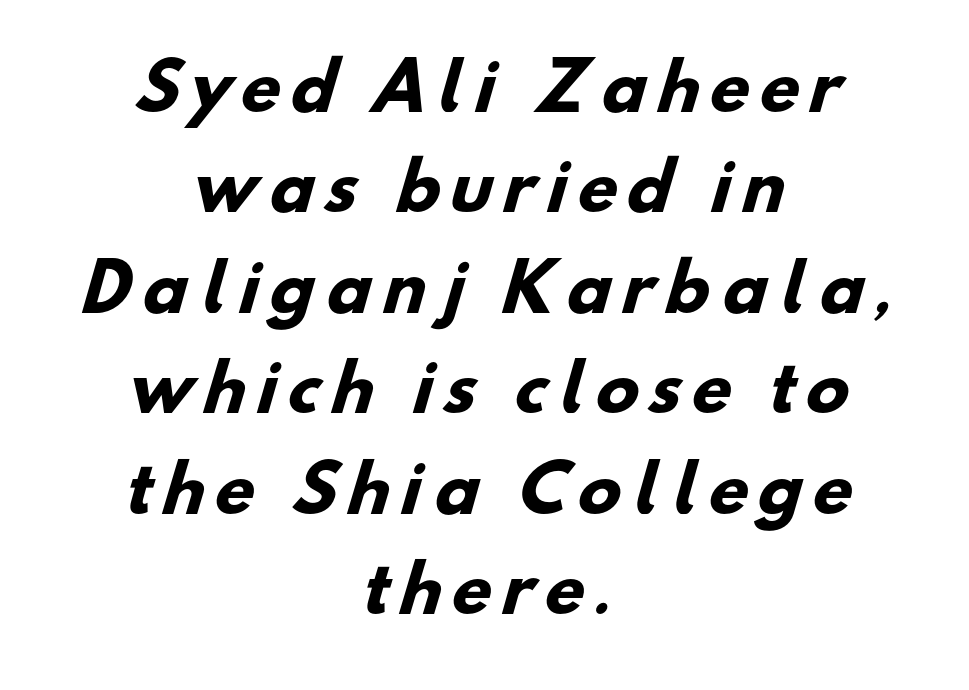
{"serif": "no", "bold": "yes", "weight": "heavy", "width": "normal", "stroke_contrast": "low", "x_height": "small", "monospaced": "no", "underline": "no", "align": "center", "line_spacing": "normal", "line_spacing_ratio": 1.57, "glyph_px": 64}
